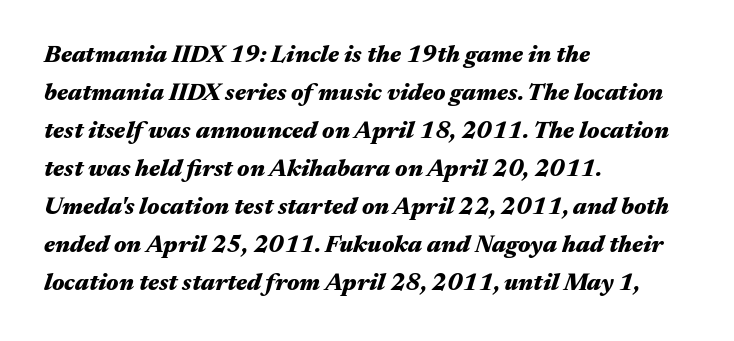
The image shows 24 px bold type, italic (leaning right); set left-aligned, normal line spacing (1.58x), normal letter spacing, not underlined.
